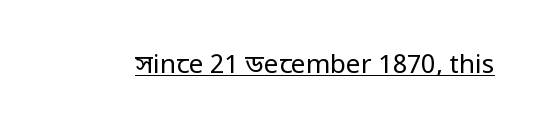
{"italic": "no", "bold": "no", "underline": "yes", "letter_spacing": "normal", "letter_spacing_em": 0.0, "glyph_px": 26}
